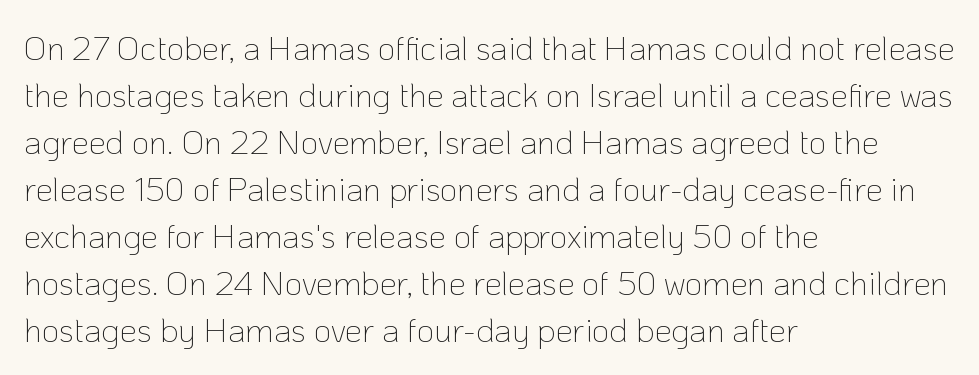
The passage is arranged the way most books set body copy — flush left. Each letter's strokes conclude bluntly, with no projecting serifs. This block has exactly the height ordinary leading produces. These lines are rendered in a variable-pitch font. The letterforms sit at book weight or below.
